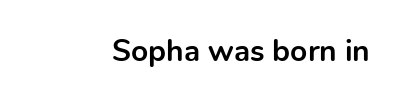
The image shows 30 px bold sans-serif type, upright; set normal letter spacing, not underlined; a medium x-height.
